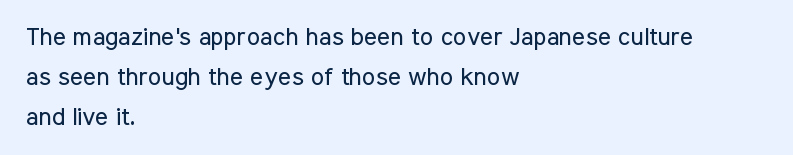
The image shows 25 px text type, upright; set left-aligned, normal line spacing (1.6x), normal letter spacing, not underlined.
